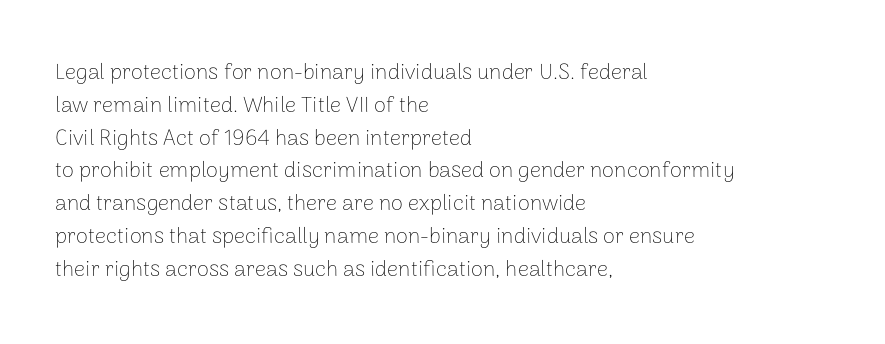
The image shows 22 px text type, upright; set left-aligned, normal line spacing (1.49x), normal letter spacing, not underlined.
